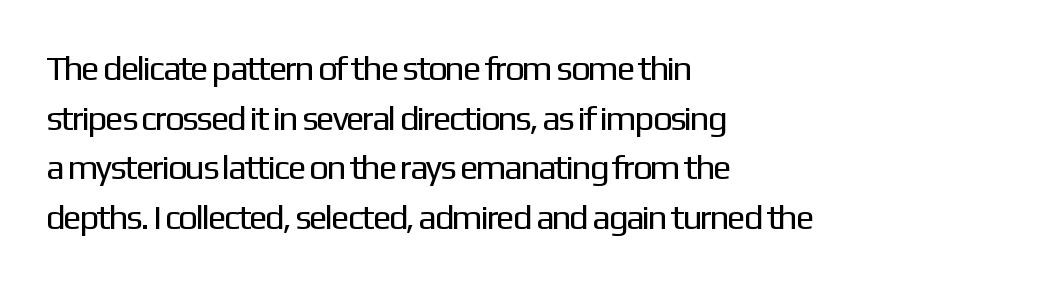
The image shows 35 px regular-weight sans-serif type, upright; set left-aligned, normal line spacing (1.42x), normal letter spacing, not underlined; low stroke contrast and a medium x-height.
